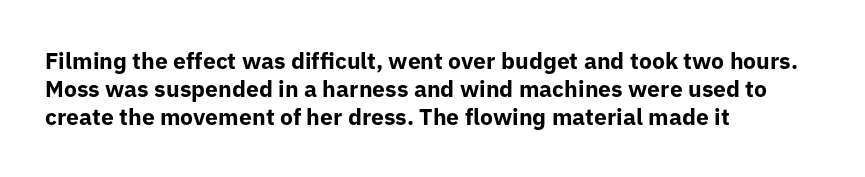
{"italic": "no", "bold": "yes", "underline": "no", "align": "left", "line_spacing_ratio": 1.21, "letter_spacing": "normal", "letter_spacing_em": 0.0, "glyph_px": 23}
